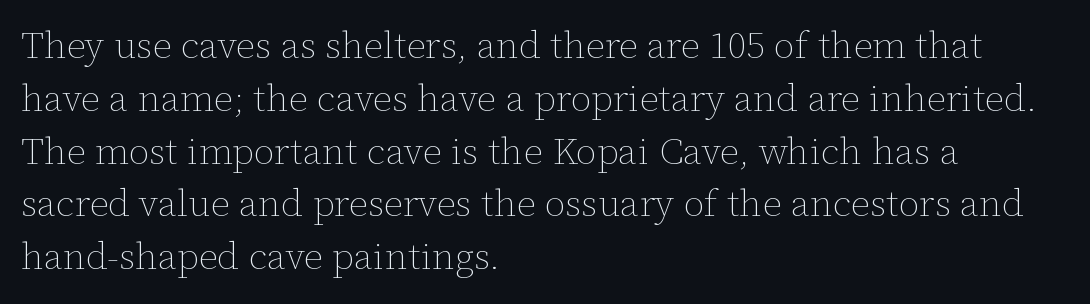
The image shows 38 px thin type, upright; set left-aligned, normal line spacing (1.39x), normal letter spacing, not underlined; low stroke contrast and a medium x-height.
